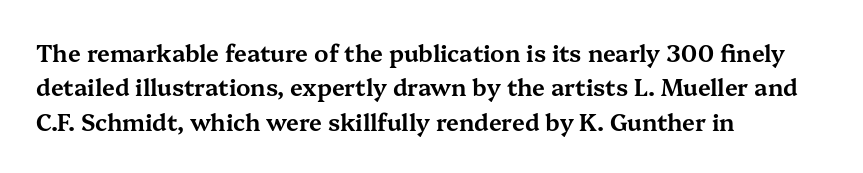
Q: Is the text italic (slanted)? A: No, it is upright.
Q: Is the text underlined? A: No.
Q: How is the paragraph aligned? A: Left-aligned.
Q: Is the spacing between letters normal or unusually wide? A: Normal.
Q: Is the spacing between lines tight, normal or loose? A: Normal.
